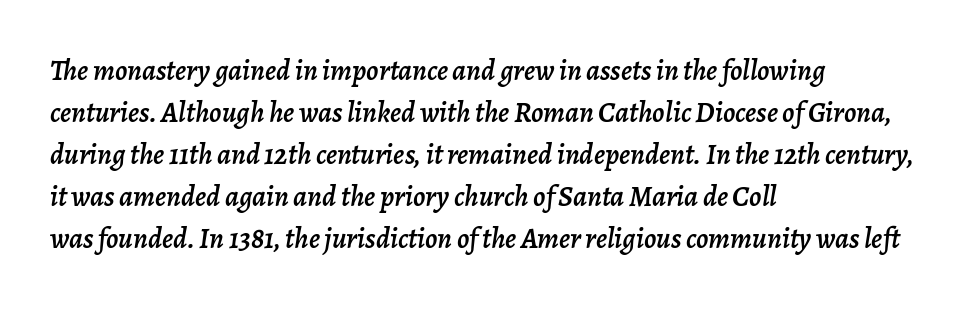
Q: Is the text italic (slanted)? A: Yes, it leans right by about 7 degrees.
Q: Is the text underlined? A: No.
Q: How is the paragraph aligned? A: Left-aligned.
Q: Is the spacing between letters normal or unusually wide? A: Normal.
Q: Is the spacing between lines tight, normal or loose? A: Normal.
Q: Width (condensed, normal, or wide)? A: Normal.
Q: Stroke contrast? A: Low.
Q: x-height? A: Medium.
Q: Monospaced? A: No.
